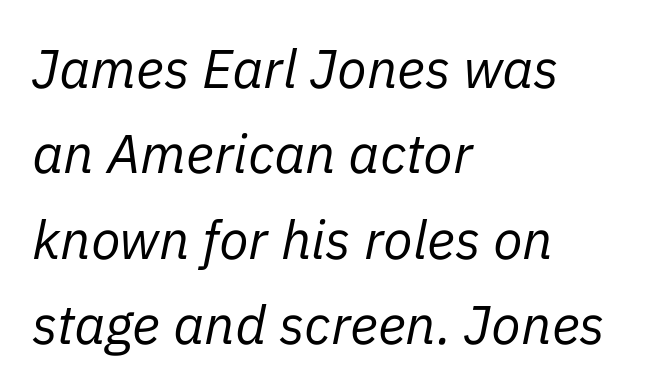
Q: Is the text bold? A: No.
Q: Is the text italic (slanted)? A: Yes, it leans right by about 11 degrees.
Q: Is the text underlined? A: No.
Q: How is the paragraph aligned? A: Left-aligned.
Q: Is the spacing between letters normal or unusually wide? A: Normal.
Q: Is the spacing between lines tight, normal or loose? A: Normal.
Q: Width (condensed, normal, or wide)? A: Normal.
Q: Stroke contrast? A: Low.
Q: x-height? A: Medium.
Q: Monospaced? A: No.
